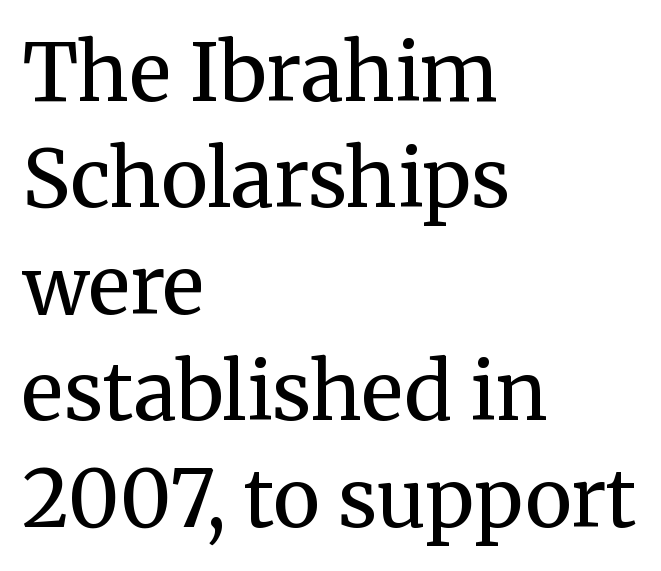
The image shows 80 px regular-weight serif type, upright; set left-aligned, normal line spacing (1.33x), normal letter spacing, not underlined; medium stroke contrast and a medium x-height.
